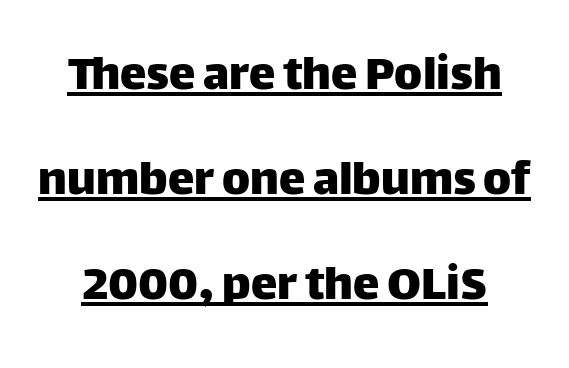
The image shows 53 px sans-serif type, upright; set loose line spacing (1.98x), normal letter spacing, underlined; low stroke contrast and a large x-height.
